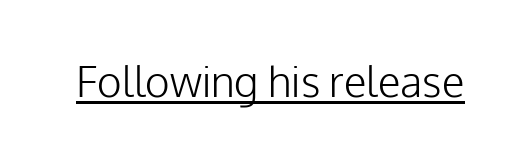
{"serif": "no", "italic": "no", "bold": "no", "weight": "light", "width": "normal", "stroke_contrast": "low", "x_height": "medium", "monospaced": "no", "underline": "yes", "letter_spacing": "normal", "letter_spacing_em": 0.0, "glyph_px": 42}
